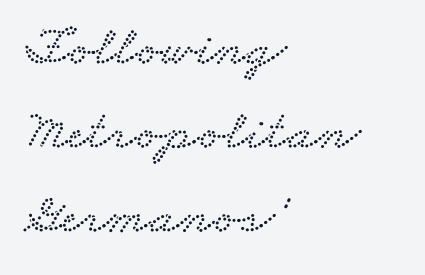
{"serif": "yes", "width": "wide", "stroke_contrast": "low", "x_height": "small", "monospaced": "no", "underline": "no", "align": "left", "line_spacing": "normal", "line_spacing_ratio": 1.5, "letter_spacing": "normal", "letter_spacing_em": 0.0, "glyph_px": 56}
